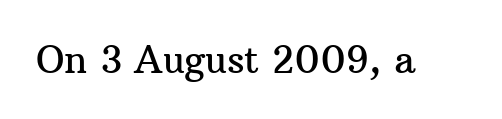
{"serif": "yes", "italic": "no", "width": "normal", "stroke_contrast": "medium", "x_height": "medium", "monospaced": "no", "underline": "no", "letter_spacing": "normal", "letter_spacing_em": 0.0, "glyph_px": 37}
